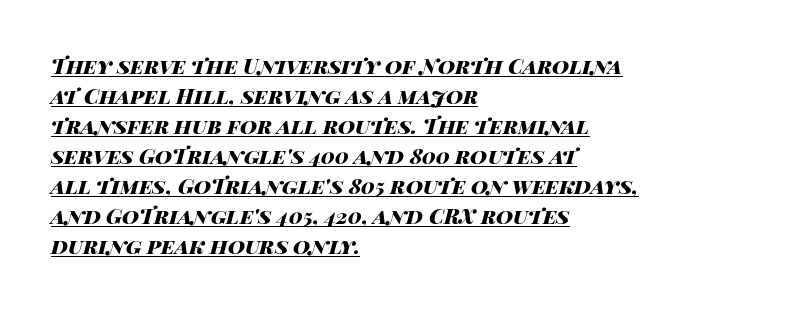
The passage shown stacks its lines at a standard gap. The typesetting leans heavy: a genuine bold. Style check: oblique. Check the space under the baseline: a stroke is drawn there. Words appear dense and cohesive because spacing is normal. The typesetter chose a ragged-right arrangement here.
